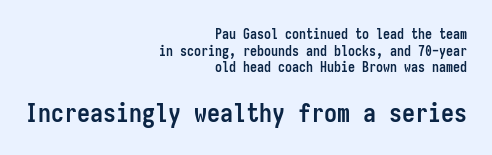
Q: Is the text bold? A: Yes.
Q: Is the text italic (slanted)? A: No, it is upright.
Q: Is the text underlined? A: No.
Q: How is the paragraph aligned? A: Right-aligned.
Q: Is the spacing between letters normal or unusually wide? A: Normal.
Q: Which block of text is set in a larger size, the first (top) or the second (bottom)? A: The second (bottom) one.
